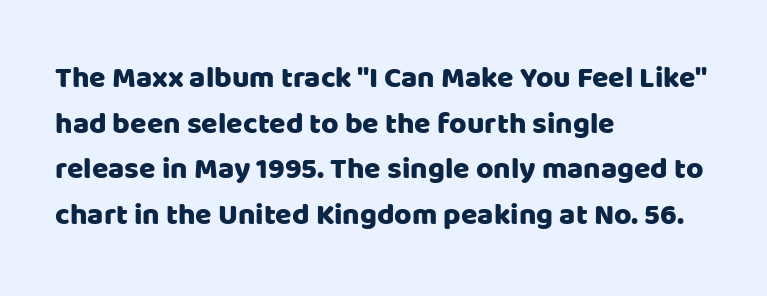
Do the characters align in a grid? No, the font is proportional. The passage shown is typeset with a sans-serif family. Quick note: not italic, upright. Short note: letters normally spaced.
